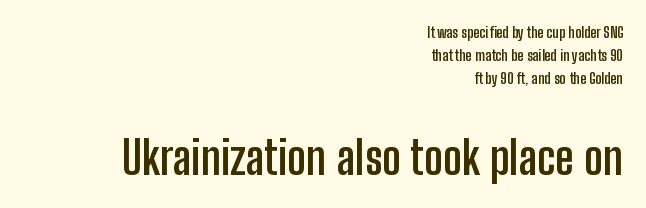
The image shows 46 px semibold, condensed sans-serif type, upright; set right-aligned, normal line spacing (1.53x), normal letter spacing, not underlined; the second (bottom) block is 3.07x larger; low stroke contrast and a medium x-height.
